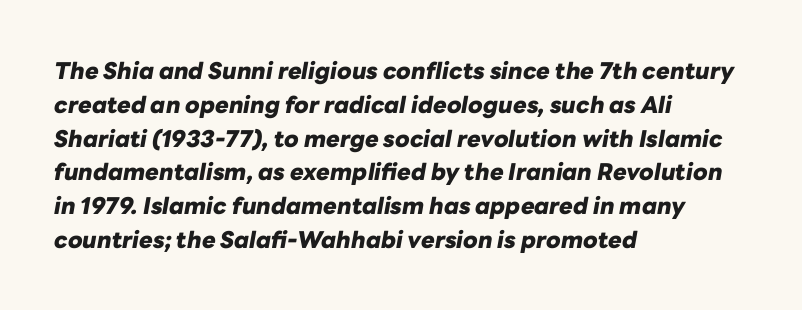
{"italic": "yes", "lean": "right", "slant_degrees": 10, "bold": "yes", "underline": "no", "align": "left", "line_spacing": "normal", "line_spacing_ratio": 1.47, "letter_spacing": "normal", "letter_spacing_em": 0.0, "glyph_px": 23}
